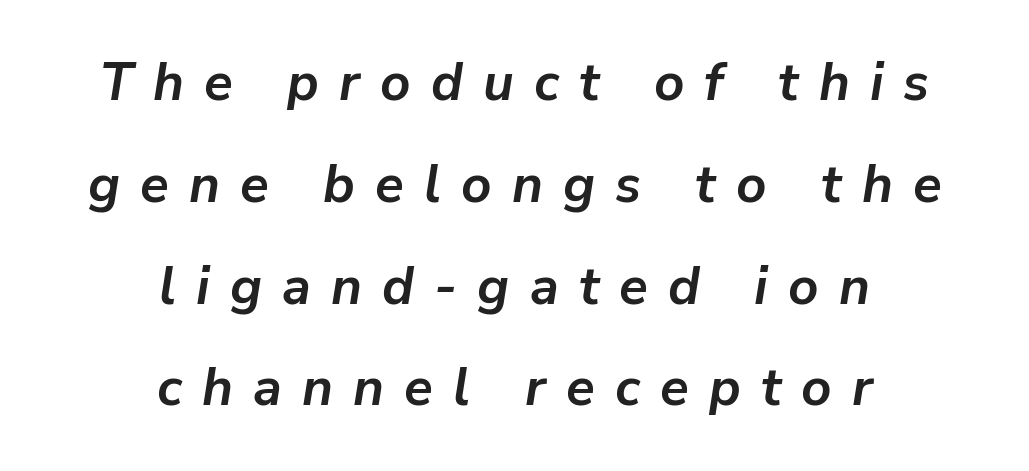
The image shows 53 px semibold type, italic (leaning right); set centered, loose line spacing (1.92x), unusually wide letter spacing (+0.38 em), not underlined; low stroke contrast and a medium x-height.
